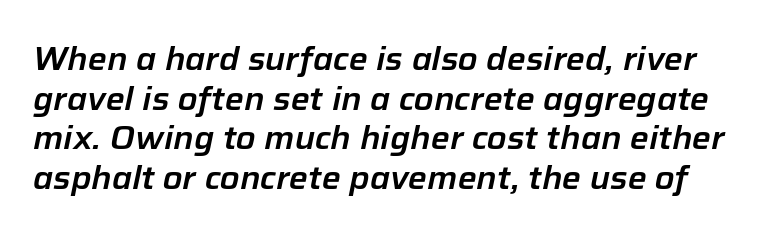
Q: Is the text italic (slanted)? A: Yes, it leans right by about 12 degrees.
Q: Is the text underlined? A: No.
Q: Is the spacing between letters normal or unusually wide? A: Normal.
Q: Width (condensed, normal, or wide)? A: Normal.
Q: Stroke contrast? A: Low.
Q: x-height? A: Medium.
Q: Monospaced? A: No.
